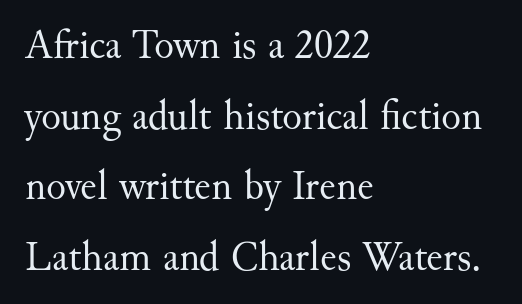
{"serif": "yes", "italic": "no", "bold": "no", "weight": "regular", "width": "normal", "stroke_contrast": "medium", "x_height": "small", "monospaced": "no", "underline": "no", "align": "left", "line_spacing_ratio": 1.72, "letter_spacing": "normal", "letter_spacing_em": 0.0, "glyph_px": 41}
